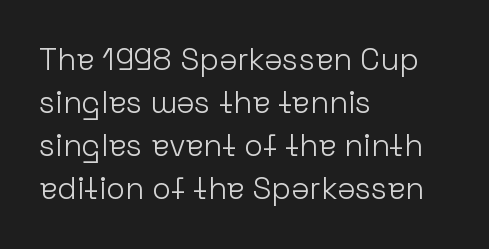
Q: Is the text bold? A: No.
Q: Is the text italic (slanted)? A: No, it is upright.
Q: Is the typeface a serif or a sans-serif typeface? A: Sans-serif.
Q: Is the text underlined? A: No.
Q: How is the paragraph aligned? A: Left-aligned.
Q: Is the spacing between letters normal or unusually wide? A: Normal.
Q: Is the spacing between lines tight, normal or loose? A: Normal.
Q: Width (condensed, normal, or wide)? A: Normal.
Q: Stroke contrast? A: Low.
Q: x-height? A: Medium.
Q: Monospaced? A: No.
